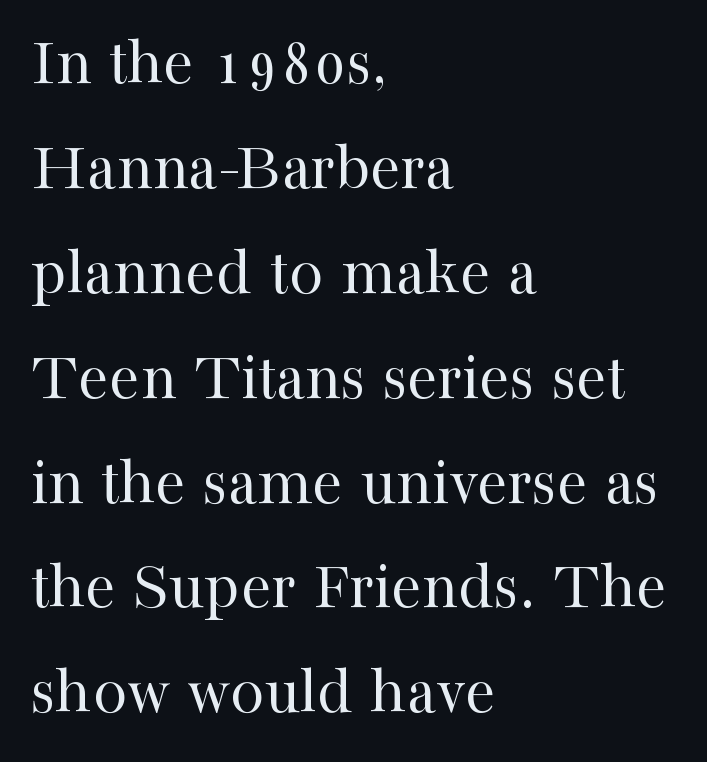
The image shows 69 px regular-weight serif type, upright; set left-aligned, normal line spacing (1.52x), normal letter spacing, not underlined; high stroke contrast and a medium x-height.
